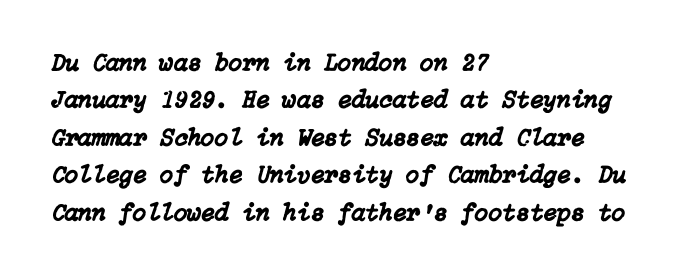
These lines stack with their left ends in a neat column. Anything drawn beneath the words? Only blank space. Leading: standard. The font's italic variant was chosen for this text.
